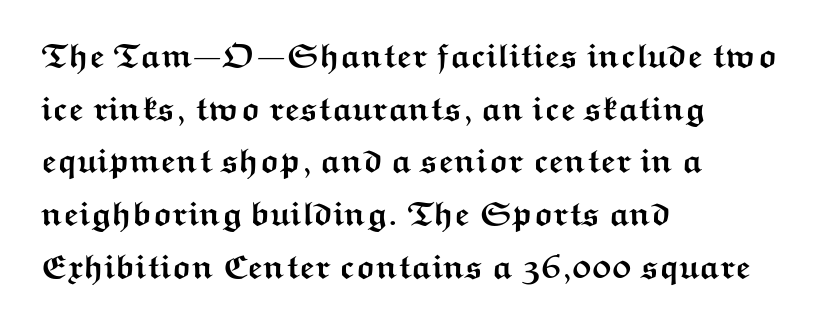
Q: Is the text bold? A: Yes.
Q: Is the text italic (slanted)? A: No, it is upright.
Q: Is the typeface a serif or a sans-serif typeface? A: Sans-serif.
Q: Is the text underlined? A: No.
Q: How is the paragraph aligned? A: Left-aligned.
Q: Is the spacing between letters normal or unusually wide? A: Normal.
Q: Is the spacing between lines tight, normal or loose? A: Normal.
Q: Width (condensed, normal, or wide)? A: Wide.
Q: Stroke contrast? A: Medium.
Q: x-height? A: Medium.
Q: Monospaced? A: No.
